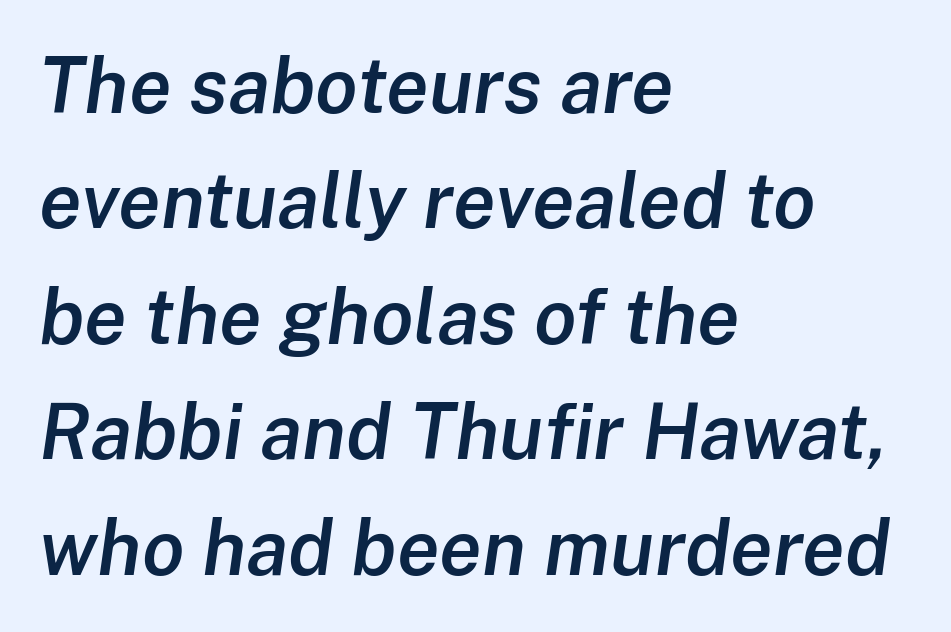
Honestly, the letter spacing is just normal — you wouldn't notice it. Anything drawn beneath the words? Only blank space. Summary of weight: moderately heavy, a semibold. Line spacing here is normal. The lettering tilts uniformly, giving the passage an italic look. Do the characters align in a grid? No, the font is proportional.
